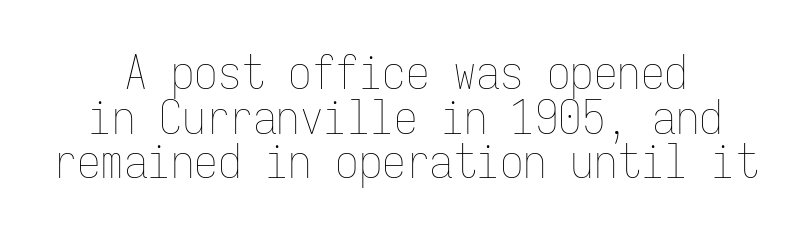
Q: Is the text bold? A: No.
Q: Is the text italic (slanted)? A: No, it is upright.
Q: Is the text underlined? A: No.
Q: Is the spacing between letters normal or unusually wide? A: Normal.
Q: Is the spacing between lines tight, normal or loose? A: Tight.
Q: Width (condensed, normal, or wide)? A: Condensed.
Q: Stroke contrast? A: Low.
Q: x-height? A: Medium.
Q: Monospaced? A: Yes.
